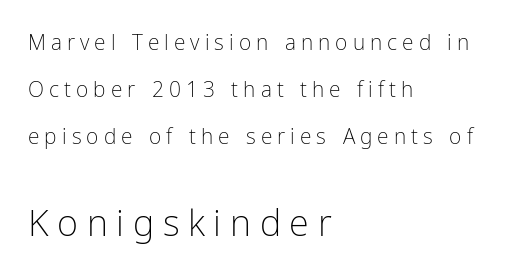
Q: Is the text bold? A: No.
Q: Is the text italic (slanted)? A: No, it is upright.
Q: Is the typeface a serif or a sans-serif typeface? A: Sans-serif.
Q: Is the text underlined? A: No.
Q: How is the paragraph aligned? A: Left-aligned.
Q: Is the spacing between letters normal or unusually wide? A: Unusually wide.
Q: Is the spacing between lines tight, normal or loose? A: Loose.
Q: Which block of text is set in a larger size, the first (top) or the second (bottom)? A: The second (bottom) one.
Q: Width (condensed, normal, or wide)? A: Condensed.
Q: Stroke contrast? A: Low.
Q: x-height? A: Medium.
Q: Monospaced? A: No.
